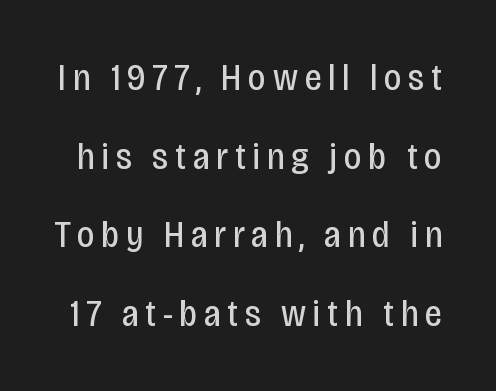
The image shows 38 px regular-weight, condensed sans-serif type, upright; set loose line spacing (2.07x), not underlined; low stroke contrast and a large x-height.
